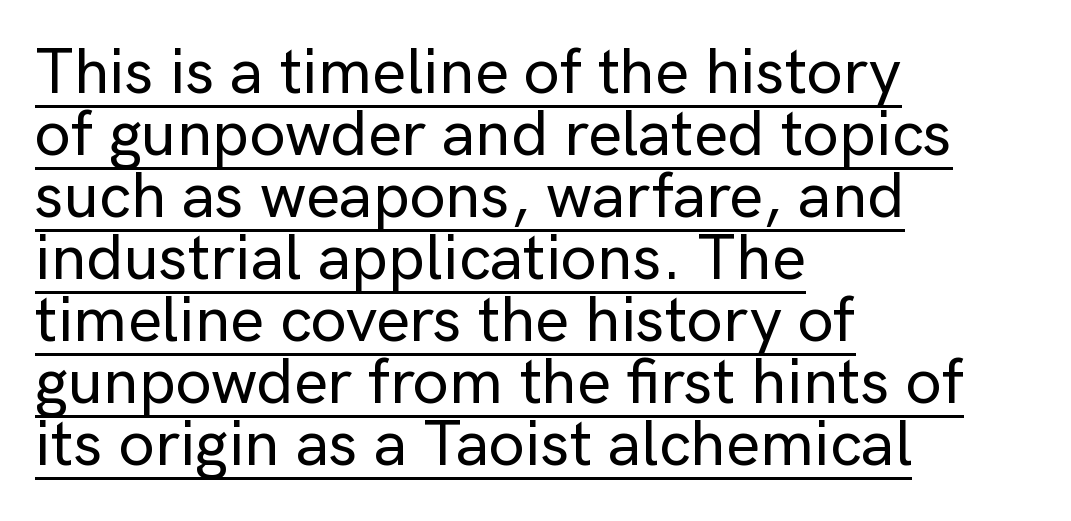
{"serif": "no", "italic": "no", "width": "normal", "stroke_contrast": "low", "x_height": "medium", "monospaced": "no", "underline": "yes", "align": "left", "line_spacing": "tight", "line_spacing_ratio": 0.97, "letter_spacing": "normal", "letter_spacing_em": 0.0, "glyph_px": 64}
